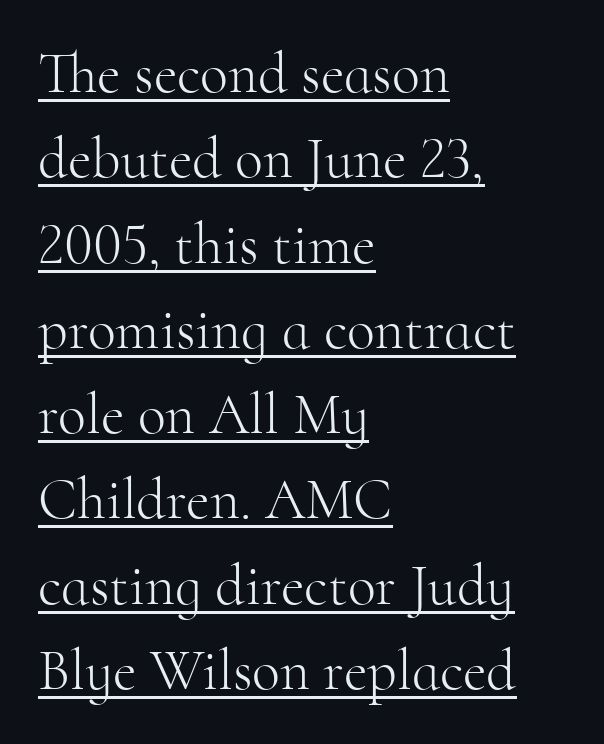
Weight: not bold — regular or lighter. You could not count columns in this text — the font is proportionally spaced. Nothing unusual about the tracking: characters are spaced as the font intends. Vertical spacing — default. In CSS terms this would be text-align: left. The rendering uses the underline text-decoration.
